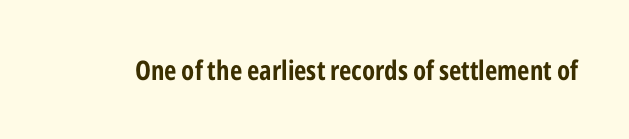
Q: Is the text bold? A: Yes.
Q: Is the text italic (slanted)? A: No, it is upright.
Q: Is the text underlined? A: No.
Q: Is the spacing between letters normal or unusually wide? A: Normal.
